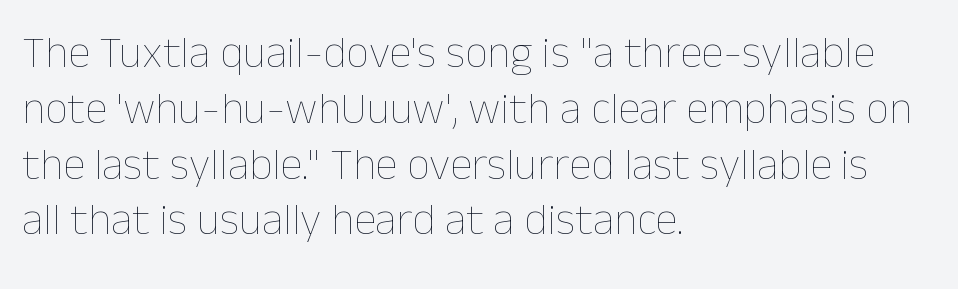
The letterforms sit at book weight or below. Each word holds together tightly as a unit, with standard inter-letter gaps. Descenders are the only things crossing below the line. The text block is weighted toward the left margin, trailing off unevenly rightward. The axis of the letterforms is exactly vertical.
